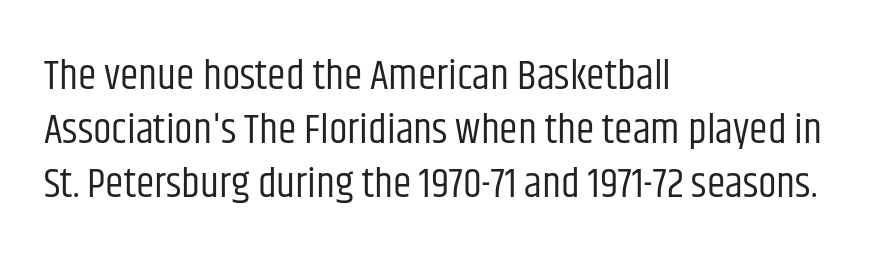
{"serif": "no", "italic": "no", "bold": "no", "weight": "regular", "width": "condensed", "stroke_contrast": "low", "x_height": "large", "monospaced": "no", "underline": "no", "align": "left", "line_spacing": "normal", "line_spacing_ratio": 1.29, "letter_spacing": "normal", "letter_spacing_em": 0.0, "glyph_px": 42}
